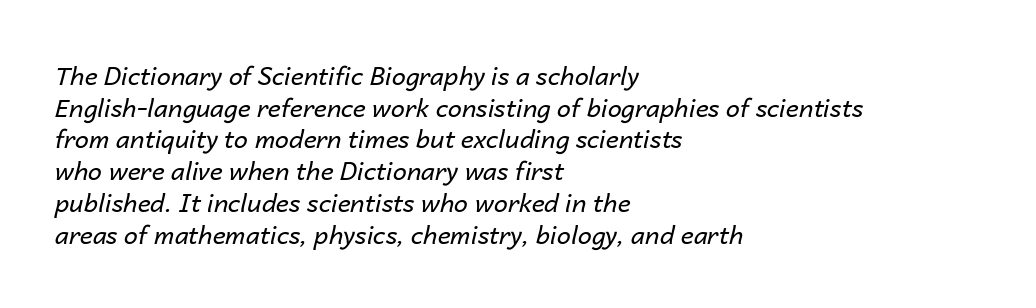
Casual observation: everything's shoved over to the left. Caption: face not bold, strokes unweighted. The passage shown is not underscored anywhere. Is there much room between lines? A standard amount, neither cramped nor airy. Honestly, the letter spacing is just normal — you wouldn't notice it. Slant detected: the letters are inclined.
